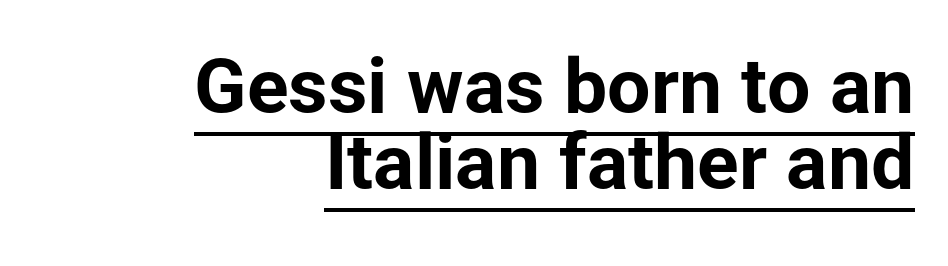
Is the letter spacing exaggerated? No — it looks like the ordinary default. This is roman type, the default non-slanted kind. The paragraph shown leans on its right margin. The sample's only ornament is a line tracing under the words.
